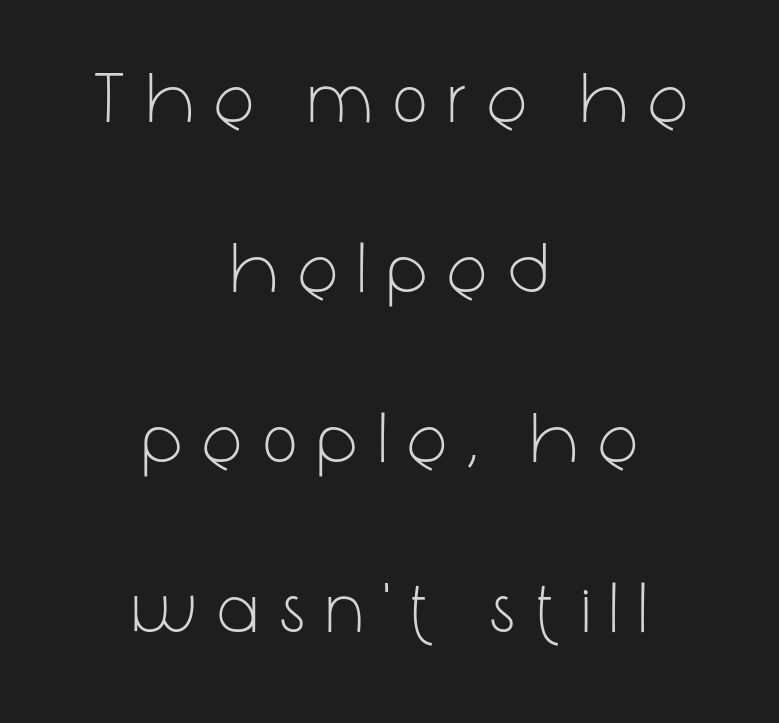
The image shows 72 px light, condensed sans-serif type, upright; set centered, loose line spacing (2.36x), unusually wide letter spacing (+0.32 em), not underlined; low stroke contrast and a medium x-height.
